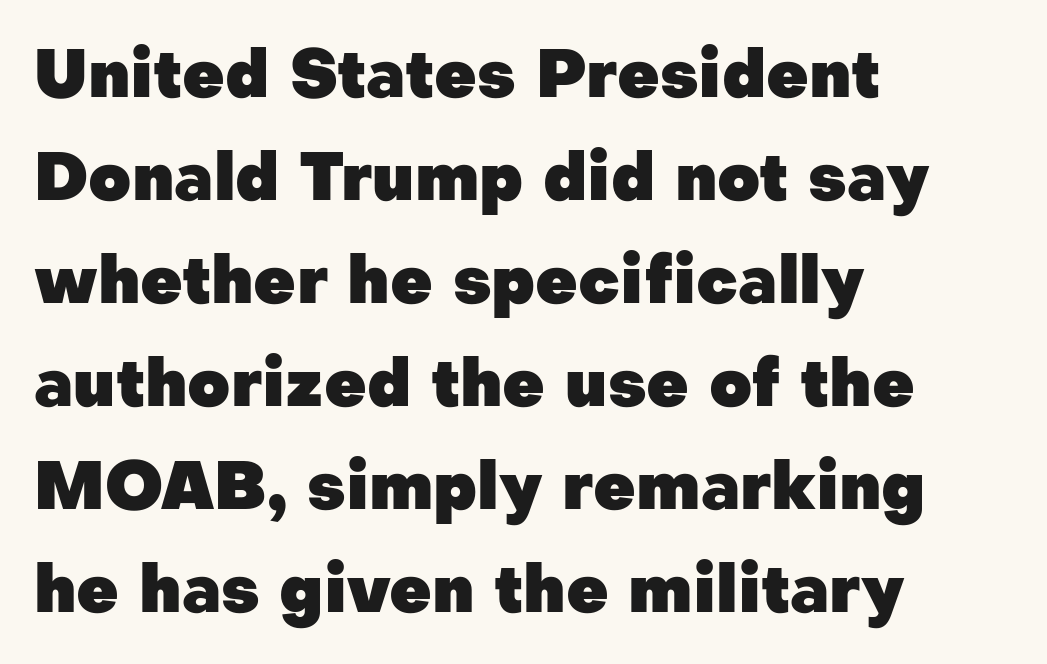
Q: Is the text bold? A: Yes.
Q: Is the text italic (slanted)? A: No, it is upright.
Q: Is the typeface a serif or a sans-serif typeface? A: Sans-serif.
Q: Is the text underlined? A: No.
Q: How is the paragraph aligned? A: Left-aligned.
Q: Is the spacing between letters normal or unusually wide? A: Normal.
Q: Is the spacing between lines tight, normal or loose? A: Normal.
Q: Width (condensed, normal, or wide)? A: Normal.
Q: Stroke contrast? A: Low.
Q: x-height? A: Medium.
Q: Monospaced? A: No.
